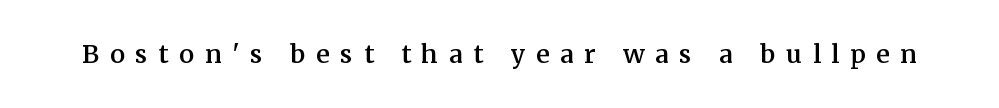
Q: Is the text bold? A: Semi-bold.
Q: Is the text italic (slanted)? A: No, it is upright.
Q: Is the text underlined? A: No.
Q: Is the spacing between letters normal or unusually wide? A: Unusually wide.
